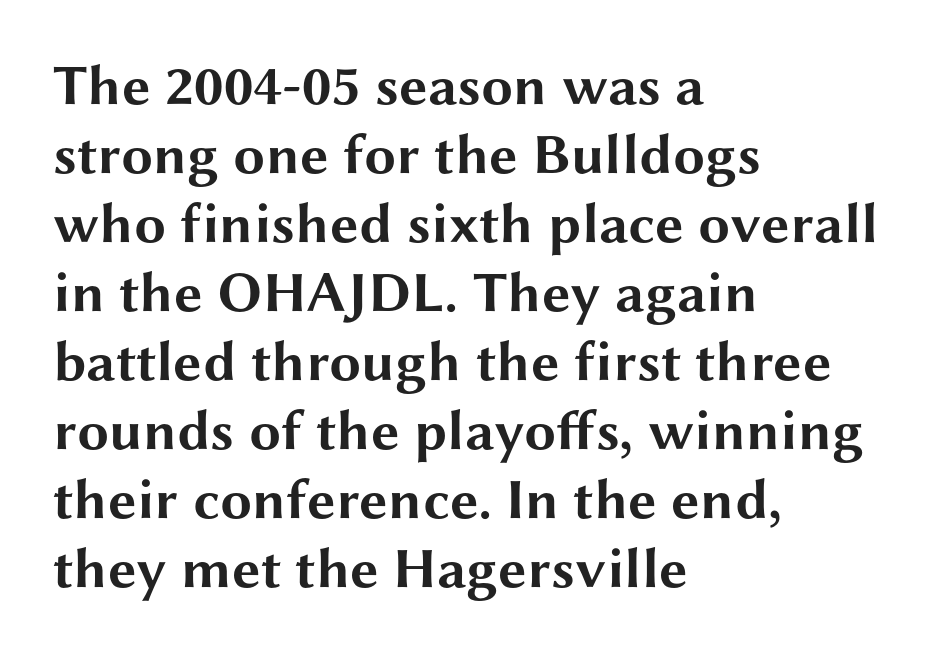
The image shows 57 px bold, wide sans-serif type, upright; set left-aligned, line spacing 1.21x, normal letter spacing, not underlined; medium stroke contrast and a medium x-height.
